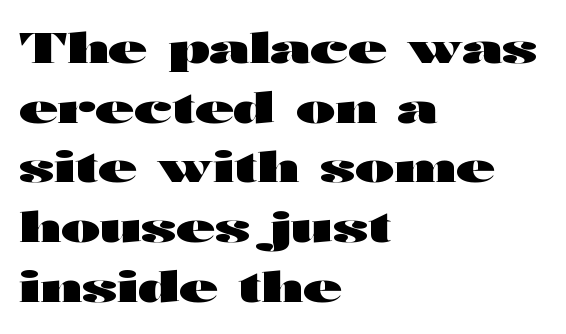
Q: Is the text bold? A: Yes.
Q: Is the text italic (slanted)? A: No, it is upright.
Q: Is the typeface a serif or a sans-serif typeface? A: Serif.
Q: Is the text underlined? A: No.
Q: How is the paragraph aligned? A: Left-aligned.
Q: Is the spacing between letters normal or unusually wide? A: Normal.
Q: Is the spacing between lines tight, normal or loose? A: Normal.
Q: Width (condensed, normal, or wide)? A: Wide.
Q: Stroke contrast? A: High.
Q: x-height? A: Medium.
Q: Monospaced? A: No.
